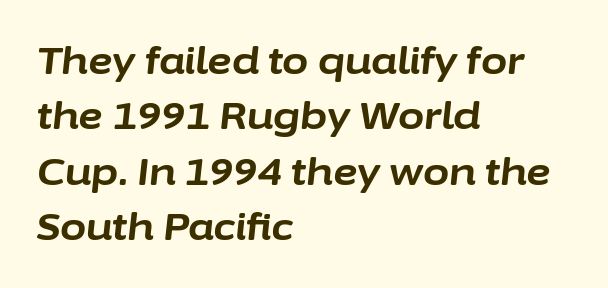
The rendering uses a bold face; every stroke is thick and dark. Tall strokes in this sample are angled rather than plumb. Beneath every word, the page is bare. The face used here is proportionally spaced, like ordinary book or web type.
